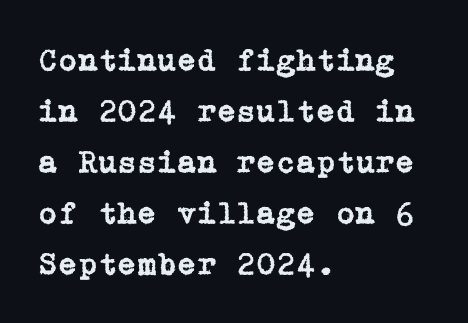
This sample is left-justified, so line endings fall wherever the words run out. Tracking here is standard; glyphs follow each other at the usual distance. Nobody drew a line under any word here. The type family on display is of the serif kind.
